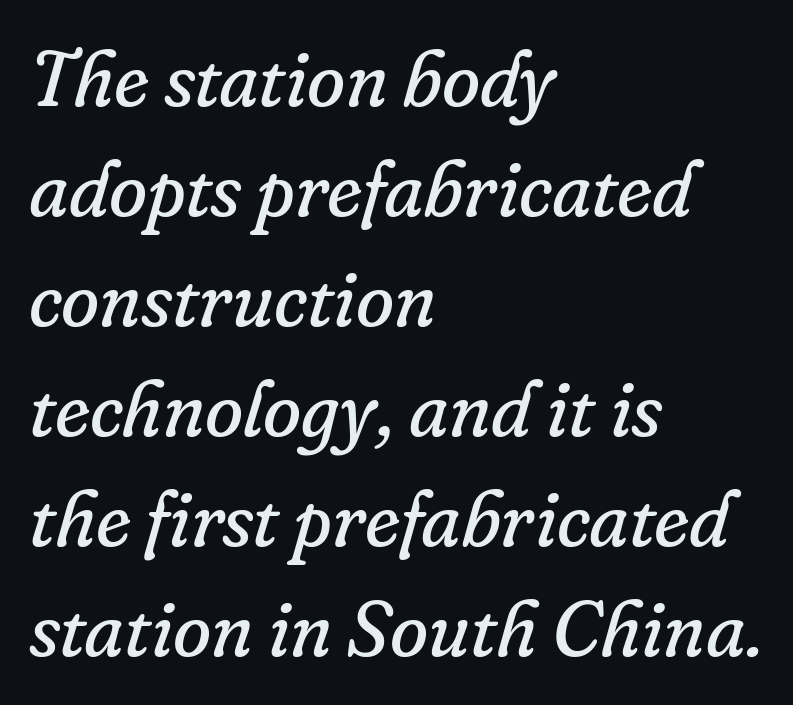
{"serif": "yes", "italic": "yes", "lean": "right", "slant_degrees": 16, "bold": "no", "weight": "regular", "width": "normal", "stroke_contrast": "low", "x_height": "small", "monospaced": "no", "underline": "no", "align": "left", "line_spacing": "normal", "line_spacing_ratio": 1.41, "letter_spacing": "normal", "letter_spacing_em": 0.0, "glyph_px": 78}
